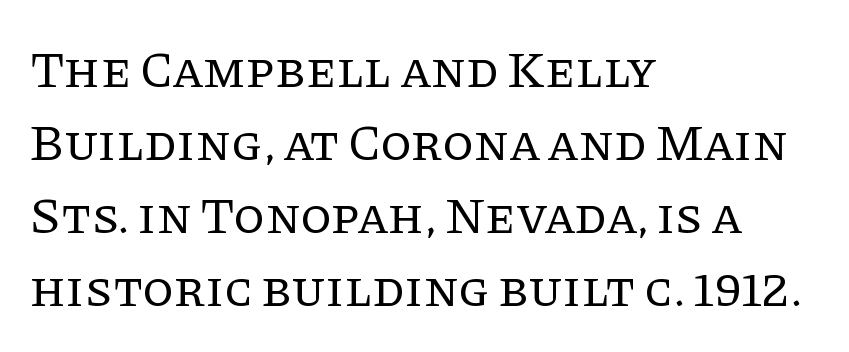
The image shows 51 px regular-weight serif type, upright; set left-aligned, normal line spacing (1.43x), normal letter spacing, not underlined; low stroke contrast and a large x-height.
